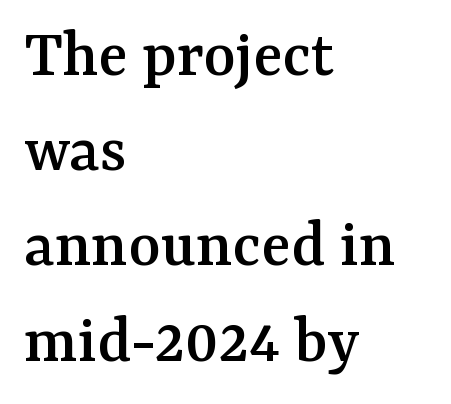
The image shows 69 px serif type, upright; set left-aligned, normal line spacing (1.38x), normal letter spacing, not underlined; medium stroke contrast and a medium x-height.
